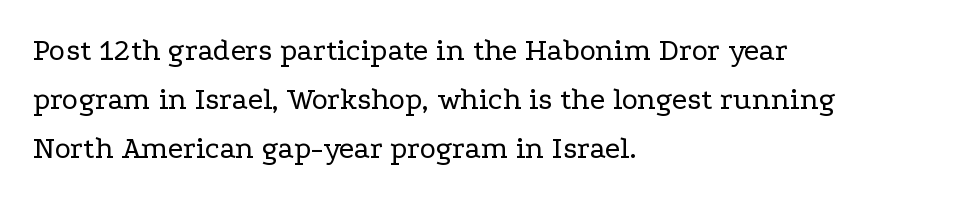
{"serif": "yes", "italic": "no", "bold": "no", "weight": "regular", "width": "wide", "stroke_contrast": "low", "x_height": "medium", "monospaced": "no", "underline": "no", "align": "left", "line_spacing": "normal", "line_spacing_ratio": 1.58, "letter_spacing": "normal", "letter_spacing_em": 0.0, "glyph_px": 31}
